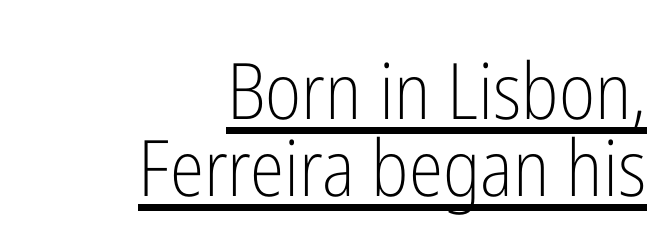
The image shows 78 px light, condensed sans-serif type, upright; set right-aligned, tight line spacing (0.99x), normal letter spacing, underlined; low stroke contrast and a medium x-height.
